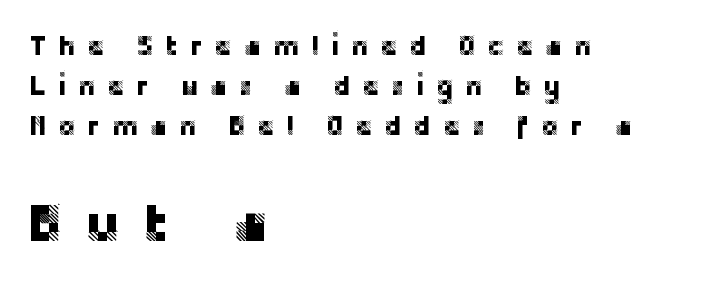
{"serif": "no", "italic": "no", "width": "normal", "stroke_contrast": "low", "x_height": "large", "monospaced": "no", "underline": "no", "align": "left", "line_spacing": "normal", "line_spacing_ratio": 1.48, "letter_spacing": "wide", "letter_spacing_em": 0.41, "larger_block": "second", "size_ratio": 2.0, "glyph_px": 54}
